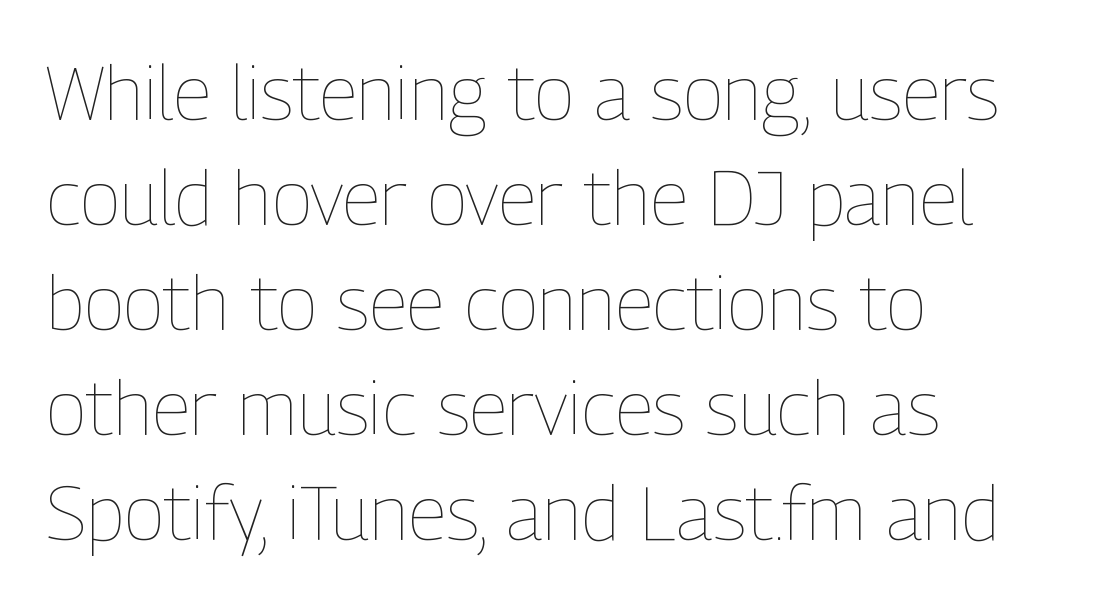
{"italic": "no", "bold": "no", "weight": "thin", "width": "condensed", "stroke_contrast": "low", "x_height": "medium", "monospaced": "no", "underline": "no", "align": "left", "line_spacing": "normal", "line_spacing_ratio": 1.38, "letter_spacing": "normal", "letter_spacing_em": 0.0, "glyph_px": 76}
